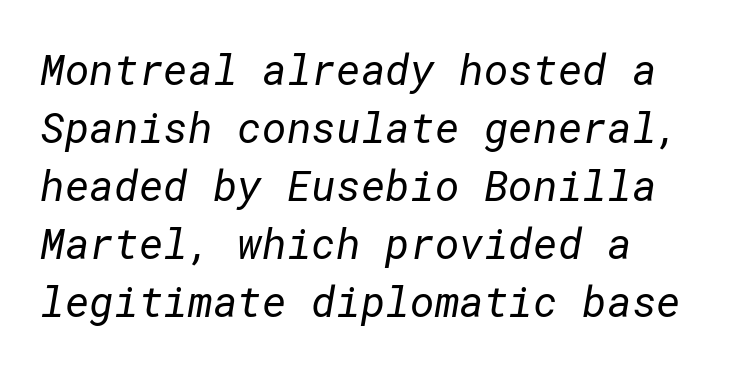
{"serif": "no", "bold": "no", "weight": "regular", "width": "normal", "stroke_contrast": "low", "x_height": "medium", "underline": "no", "line_spacing": "normal", "line_spacing_ratio": 1.38, "letter_spacing": "normal", "letter_spacing_em": 0.0, "glyph_px": 42}
